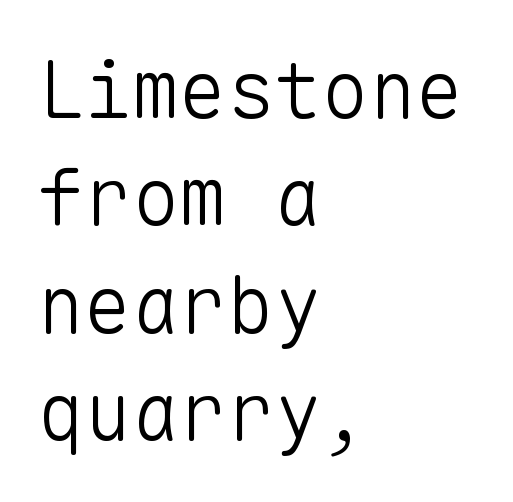
{"serif": "no", "italic": "no", "bold": "no", "weight": "light", "width": "normal", "stroke_contrast": "low", "x_height": "medium", "monospaced": "yes", "underline": "no", "align": "left", "line_spacing": "normal", "line_spacing_ratio": 1.36, "letter_spacing": "normal", "letter_spacing_em": 0.0, "glyph_px": 79}
